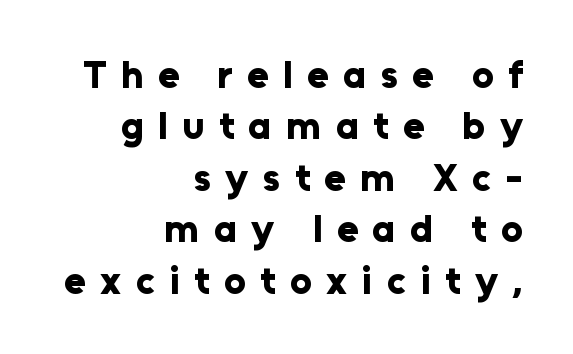
{"serif": "no", "italic": "no", "bold": "yes", "weight": "bold", "width": "normal", "stroke_contrast": "low", "x_height": "medium", "monospaced": "no", "underline": "no", "align": "right", "line_spacing": "normal", "line_spacing_ratio": 1.32, "letter_spacing": "wide", "letter_spacing_em": 0.37, "glyph_px": 39}
